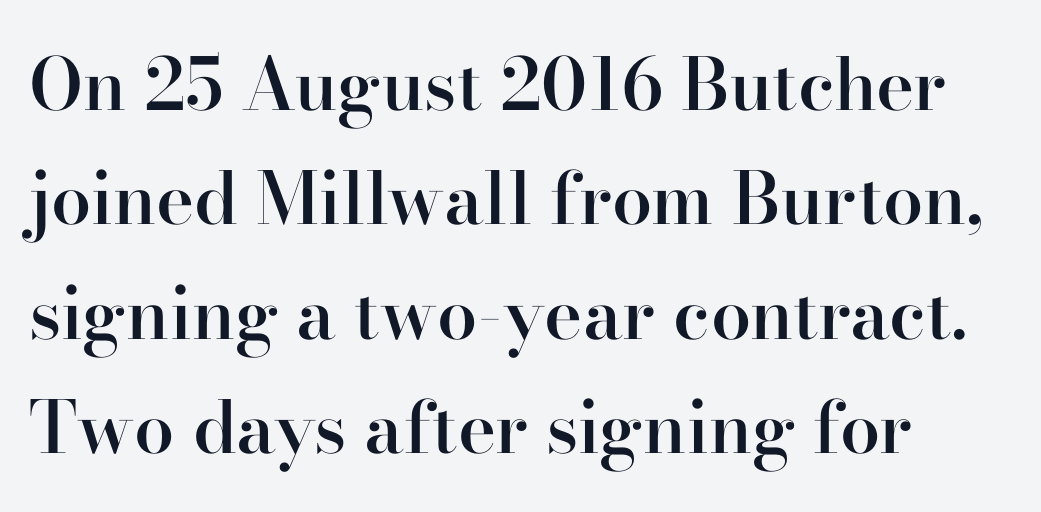
The image shows 72 px semibold serif type, upright; set left-aligned, normal line spacing (1.59x), normal letter spacing, not underlined; high stroke contrast and a small x-height.
